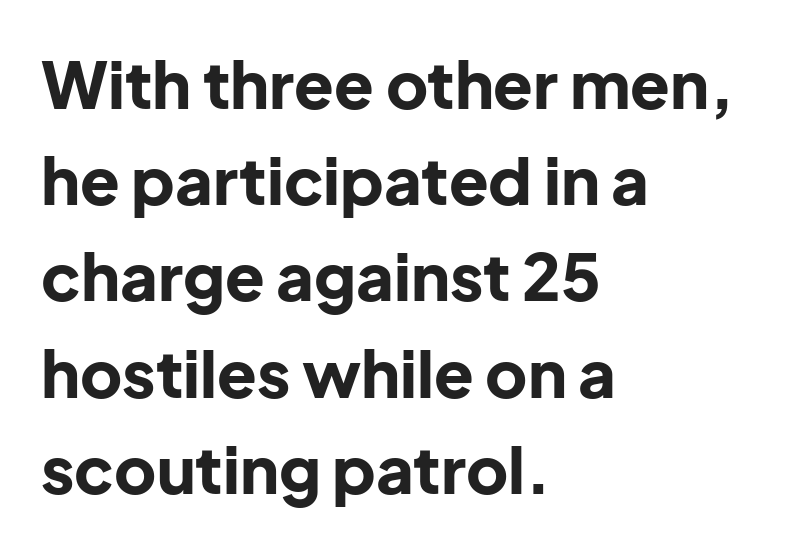
Q: Is the text bold? A: Yes.
Q: Is the text italic (slanted)? A: No, it is upright.
Q: Is the typeface a serif or a sans-serif typeface? A: Sans-serif.
Q: Is the text underlined? A: No.
Q: How is the paragraph aligned? A: Left-aligned.
Q: Is the spacing between letters normal or unusually wide? A: Normal.
Q: Is the spacing between lines tight, normal or loose? A: Normal.
Q: Width (condensed, normal, or wide)? A: Normal.
Q: Stroke contrast? A: Low.
Q: x-height? A: Medium.
Q: Monospaced? A: No.
